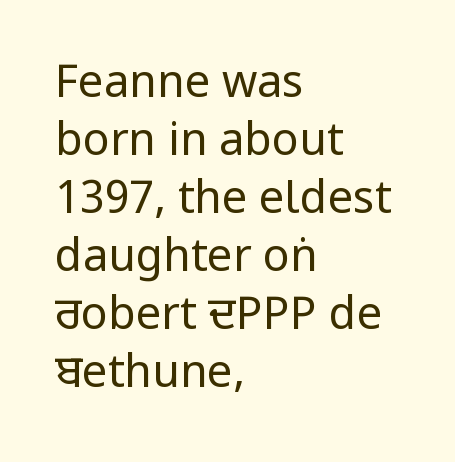
The image shows 45 px regular-weight, condensed sans-serif type, upright; set left-aligned, normal line spacing (1.29x), normal letter spacing, not underlined; low stroke contrast and a large x-height.
